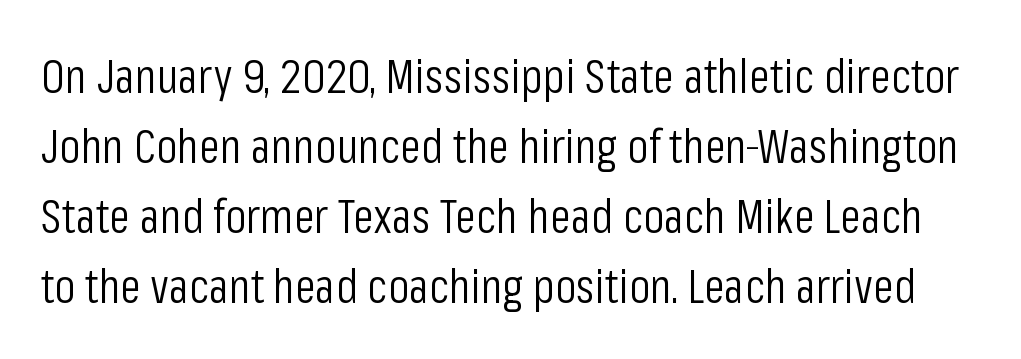
Q: Is the text bold? A: No.
Q: Is the text italic (slanted)? A: No, it is upright.
Q: Is the typeface a serif or a sans-serif typeface? A: Sans-serif.
Q: Is the text underlined? A: No.
Q: Is the spacing between letters normal or unusually wide? A: Normal.
Q: Is the spacing between lines tight, normal or loose? A: Normal.
Q: Width (condensed, normal, or wide)? A: Condensed.
Q: Stroke contrast? A: Low.
Q: x-height? A: Medium.
Q: Monospaced? A: No.
